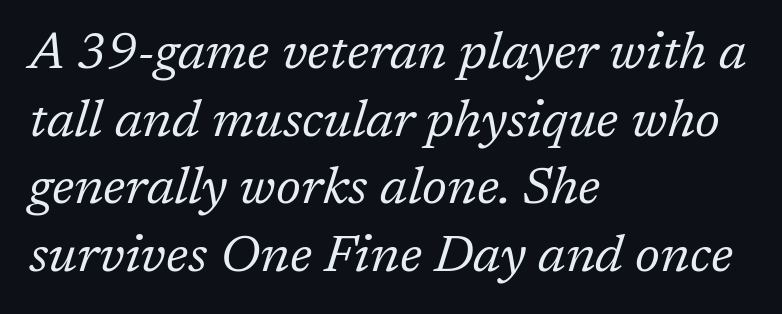
The face used here has a pronounced slope to its letters. Serifs: yes, visible at the terminals of the letterforms. Is the letter spacing exaggerated? No — it looks like the ordinary default. Compared with a centered layout, this one pins lines to the left instead. Each stroke keeps to a modest, everyday thickness or less.
